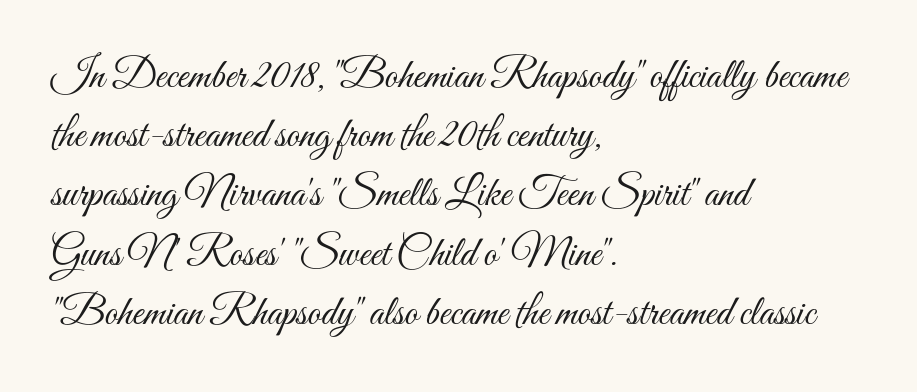
The image shows 42 px light, condensed type; set left-aligned, normal line spacing (1.41x), normal letter spacing, not underlined; medium stroke contrast and a small x-height.
